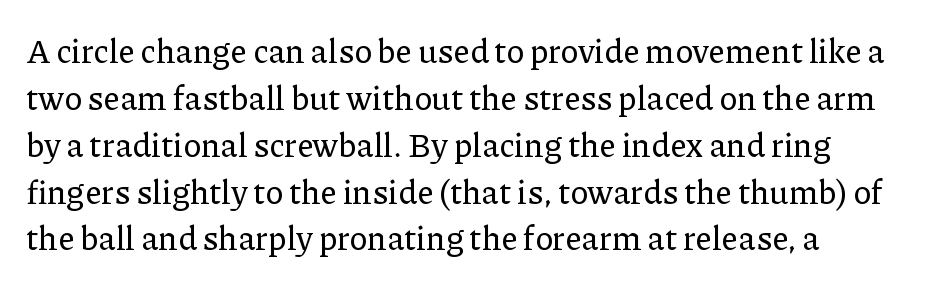
The image shows 33 px serif type, upright; set normal line spacing (1.42x), normal letter spacing, not underlined; low stroke contrast and a medium x-height.
